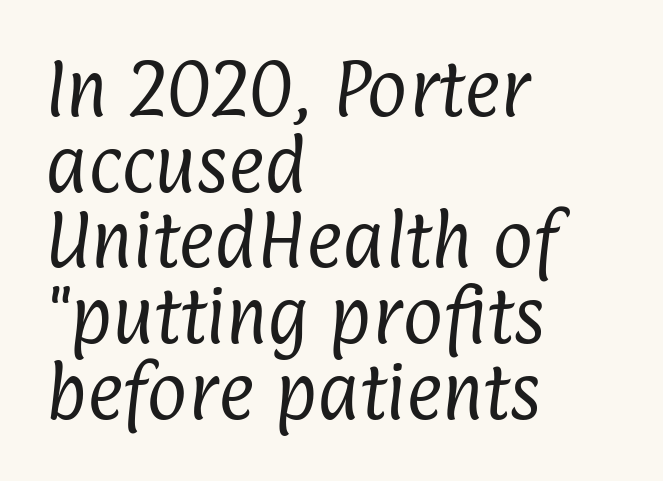
The image shows 62 px regular-weight, condensed sans-serif type; set left-aligned, line spacing 1.22x, normal letter spacing, not underlined; low stroke contrast and a medium x-height.
